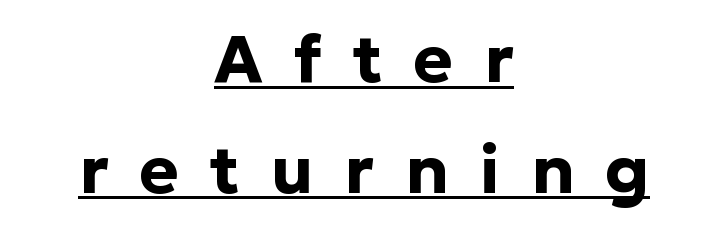
The rendering uses natural spacing where letterforms have individual widths. Underlining? Definitely there. To sum up the face: it is a sans, with no serifs. Regarding leading, the lines here are spaced in the standard way.
